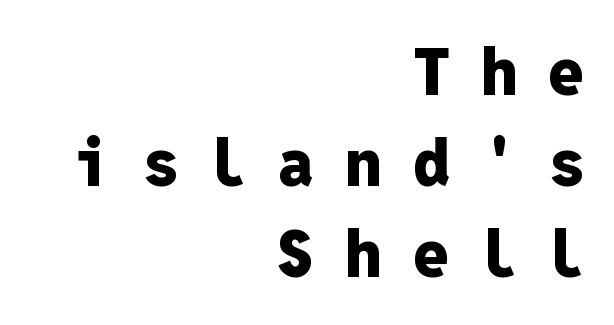
Q: Is the text bold? A: Yes.
Q: Is the text italic (slanted)? A: No, it is upright.
Q: Is the typeface a serif or a sans-serif typeface? A: Sans-serif.
Q: Is the text underlined? A: No.
Q: How is the paragraph aligned? A: Right-aligned.
Q: Is the spacing between letters normal or unusually wide? A: Unusually wide.
Q: Is the spacing between lines tight, normal or loose? A: Normal.
Q: Width (condensed, normal, or wide)? A: Normal.
Q: Stroke contrast? A: Low.
Q: x-height? A: Medium.
Q: Monospaced? A: Yes.
